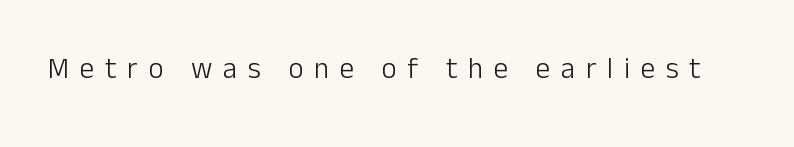
Q: Is the text bold? A: No.
Q: Is the text italic (slanted)? A: No, it is upright.
Q: Is the typeface a serif or a sans-serif typeface? A: Sans-serif.
Q: Is the text underlined? A: No.
Q: Is the spacing between letters normal or unusually wide? A: Unusually wide.
Q: Width (condensed, normal, or wide)? A: Normal.
Q: Stroke contrast? A: Low.
Q: x-height? A: Medium.
Q: Monospaced? A: No.
